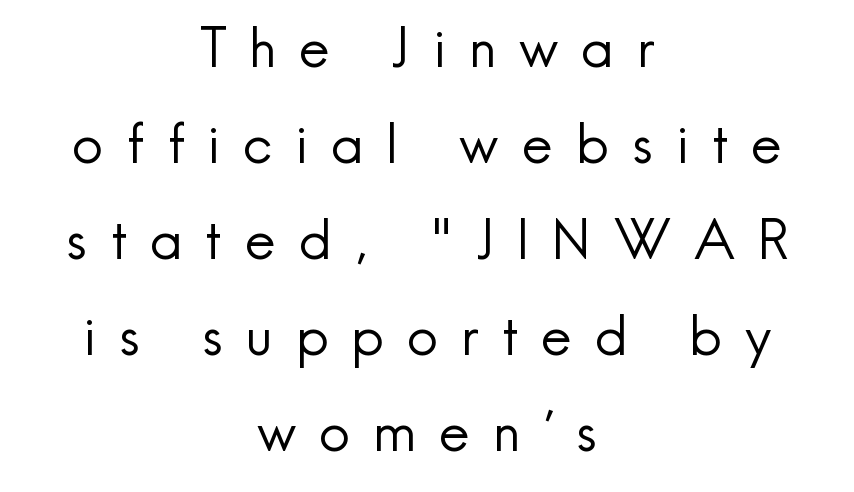
Check under the words: just untouched page. Every stem runs plumb, perpendicular to the baseline. Font category for this specimen: sans-serif. The type is letterspaced generously, with wide tracking. A student would call this center alignment; a typographer would say set centered. The face used here is proportionally spaced, like ordinary book or web type.
